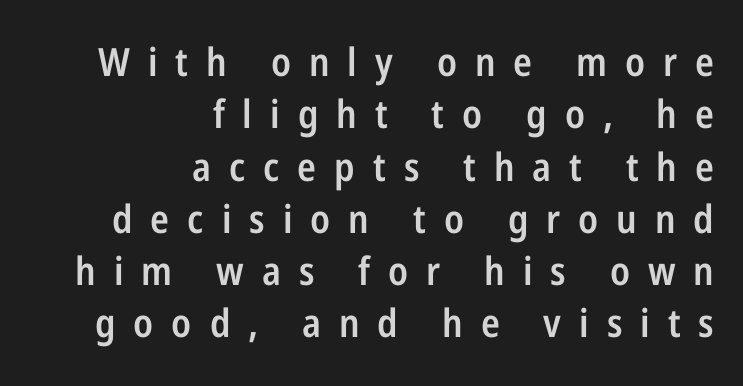
Q: Is the text bold? A: Semi-bold.
Q: Is the text italic (slanted)? A: No, it is upright.
Q: Is the typeface a serif or a sans-serif typeface? A: Sans-serif.
Q: Is the text underlined? A: No.
Q: How is the paragraph aligned? A: Right-aligned.
Q: Is the spacing between letters normal or unusually wide? A: Unusually wide.
Q: Is the spacing between lines tight, normal or loose? A: Normal.
Q: Width (condensed, normal, or wide)? A: Condensed.
Q: Stroke contrast? A: Low.
Q: x-height? A: Medium.
Q: Monospaced? A: No.
